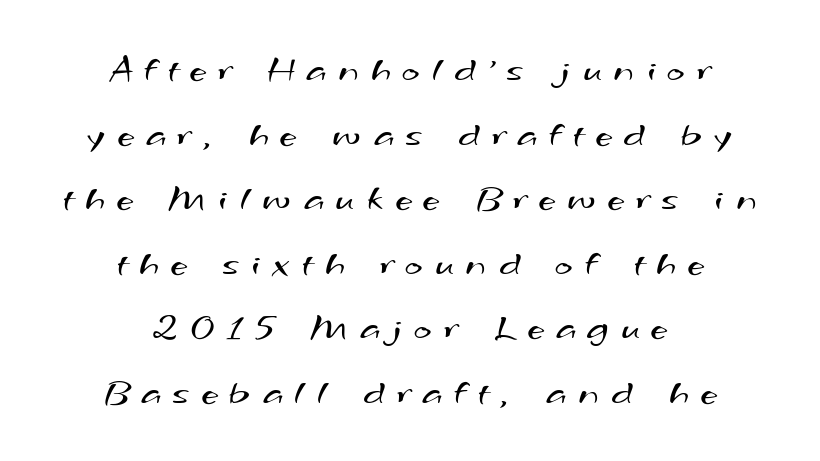
Here the glyphs are tracked loosely, breaking word shapes into spaced letters. In CSS terms this would be text-align: center. The letters look calm and open, with moderate or lighter stems. I'd call this a sans setting — the letters go barefoot. A bare baseline throughout the passage.
